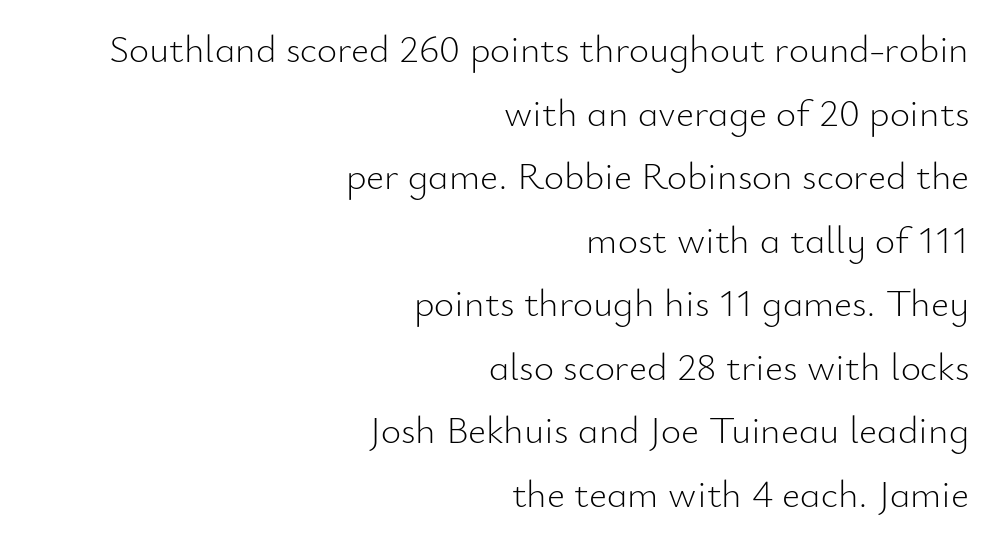
{"serif": "no", "italic": "no", "bold": "no", "weight": "light", "width": "normal", "stroke_contrast": "low", "x_height": "small", "monospaced": "no", "underline": "no", "align": "right", "line_spacing": "normal", "line_spacing_ratio": 1.63, "letter_spacing": "normal", "letter_spacing_em": 0.0, "glyph_px": 39}
